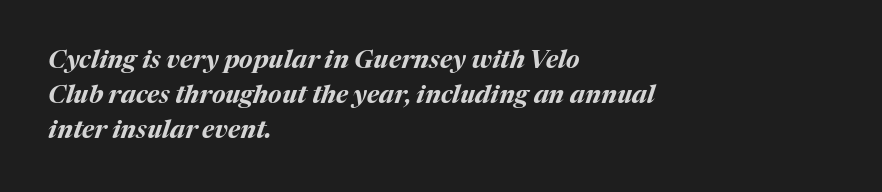
Summary of weight: heavy, a full bold. If you measured baseline to baseline, you'd find a middling distance. Students, note that the glyphs here touch the page at normal intervals. An italicized treatment has been applied to the whole sample. The baseline area is clear. In CSS terms this would be text-align: left.
